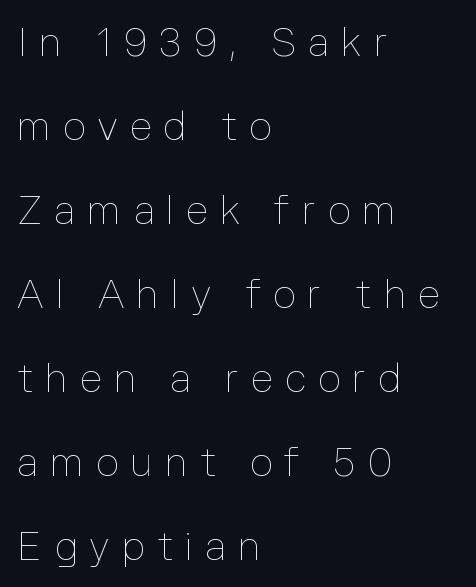
{"italic": "no", "bold": "no", "weight": "thin", "width": "normal", "stroke_contrast": "low", "x_height": "medium", "monospaced": "no", "underline": "no", "align": "left", "line_spacing": "loose", "line_spacing_ratio": 2.1, "letter_spacing": "wide", "letter_spacing_em": 0.3, "glyph_px": 40}
